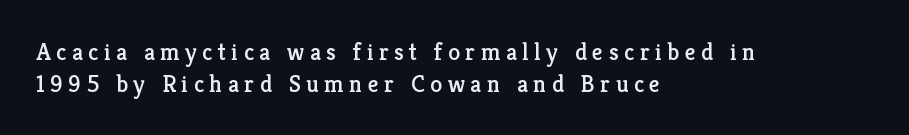
Q: Is the text italic (slanted)? A: No, it is upright.
Q: Is the text underlined? A: No.
Q: How is the paragraph aligned? A: Left-aligned.
Q: Is the spacing between letters normal or unusually wide? A: Unusually wide.
Q: Is the spacing between lines tight, normal or loose? A: Normal.
